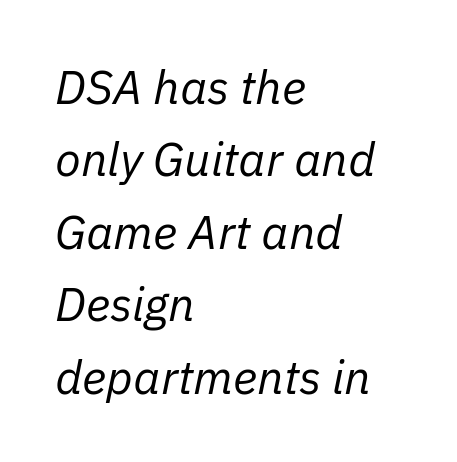
Q: Is the text bold? A: No.
Q: Is the text italic (slanted)? A: Yes, it leans right by about 11 degrees.
Q: Is the text underlined? A: No.
Q: How is the paragraph aligned? A: Left-aligned.
Q: Is the spacing between letters normal or unusually wide? A: Normal.
Q: Is the spacing between lines tight, normal or loose? A: Normal.
Q: Width (condensed, normal, or wide)? A: Normal.
Q: Stroke contrast? A: Low.
Q: x-height? A: Medium.
Q: Monospaced? A: No.
